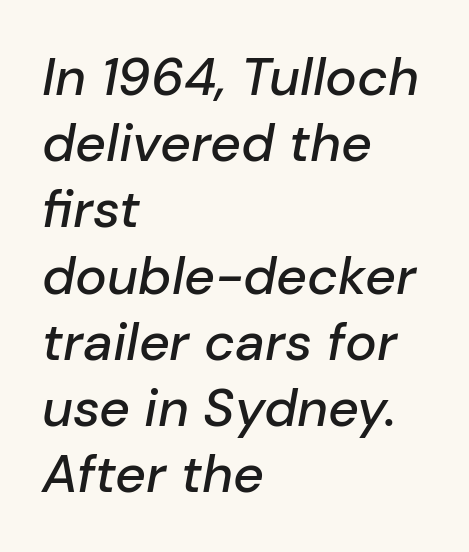
{"italic": "yes", "lean": "right", "slant_degrees": 10, "width": "normal", "stroke_contrast": "low", "x_height": "medium", "monospaced": "no", "underline": "no", "align": "left", "line_spacing": "normal", "line_spacing_ratio": 1.25, "letter_spacing": "normal", "letter_spacing_em": 0.0, "glyph_px": 53}
